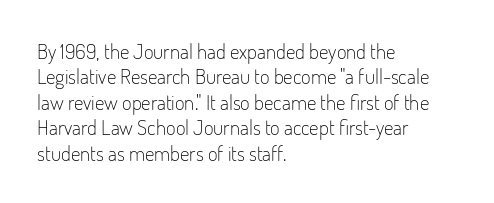
Q: Is the text bold? A: No.
Q: Is the text italic (slanted)? A: No, it is upright.
Q: Is the text underlined? A: No.
Q: How is the paragraph aligned? A: Left-aligned.
Q: Is the spacing between letters normal or unusually wide? A: Normal.
